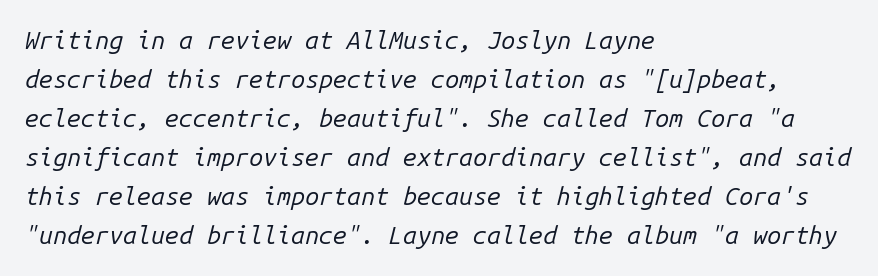
The image shows 25 px text type, italic (leaning right); set left-aligned, normal line spacing (1.56x), normal letter spacing, not underlined.
